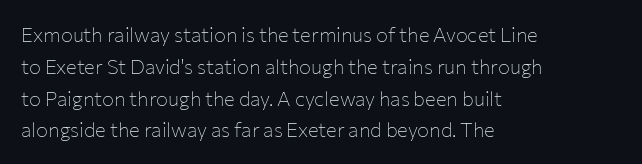
Q: Is the text bold? A: No.
Q: Is the text italic (slanted)? A: No, it is upright.
Q: Is the text underlined? A: No.
Q: How is the paragraph aligned? A: Left-aligned.
Q: Is the spacing between letters normal or unusually wide? A: Normal.
Q: Is the spacing between lines tight, normal or loose? A: Normal.
